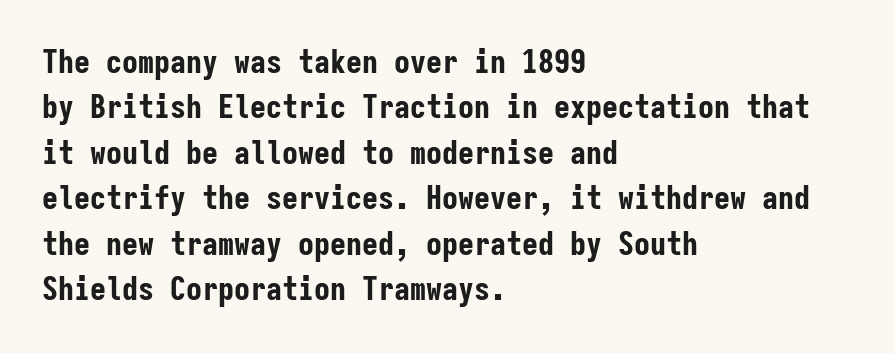
{"serif": "no", "italic": "no", "bold": "yes", "weight": "bold", "width": "condensed", "stroke_contrast": "low", "x_height": "medium", "monospaced": "yes", "underline": "no", "align": "left", "line_spacing": "normal", "line_spacing_ratio": 1.42, "letter_spacing": "normal", "letter_spacing_em": 0.0, "glyph_px": 32}
